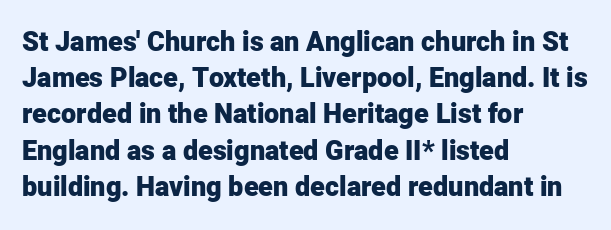
Q: Is the text bold? A: Yes.
Q: Is the text italic (slanted)? A: No, it is upright.
Q: Is the text underlined? A: No.
Q: How is the paragraph aligned? A: Left-aligned.
Q: Is the spacing between letters normal or unusually wide? A: Normal.
Q: Is the spacing between lines tight, normal or loose? A: Normal.
